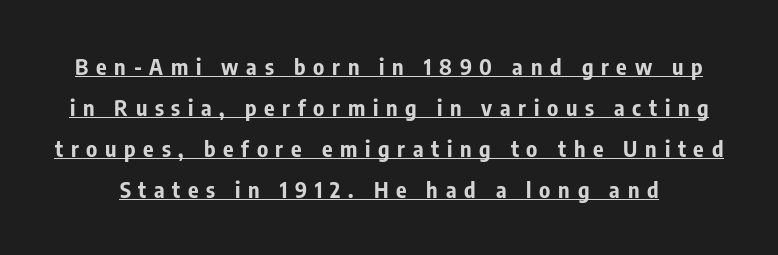
The rendered words wear a rule along their underside. The letterforms stand isolated, each surrounded by extra space. Typesetter's note: full bold, strokes at maximum text heaviness. When letters stand straight like this, we call the style roman or upright.
